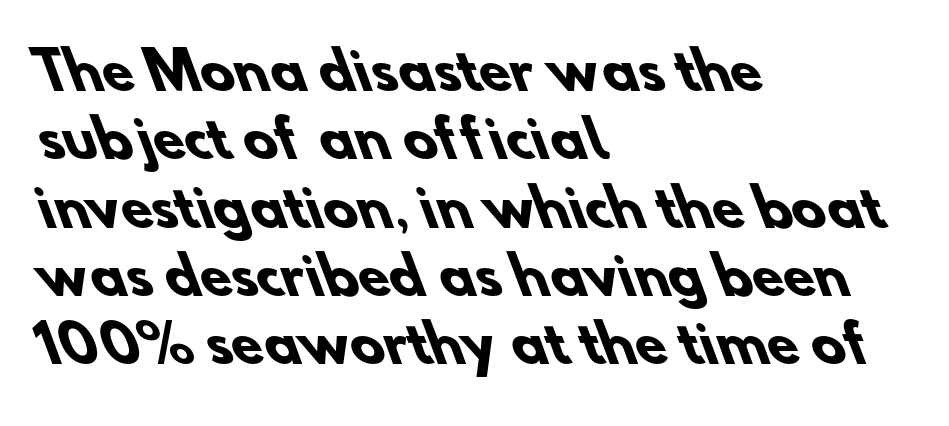
The image shows 51 px heavy sans-serif type; set left-aligned, normal line spacing (1.34x), normal letter spacing, not underlined; low stroke contrast and a small x-height.
